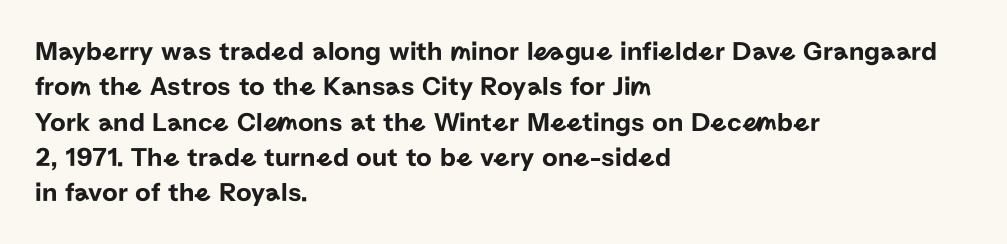
Interline gaps are of average width in this sample. The axis of the letterforms is exactly vertical. Casual observation: everything's shoved over to the left. These lines keep a tight, regular rhythm from letter to letter. Unmarked baselines from the first word to the last.
